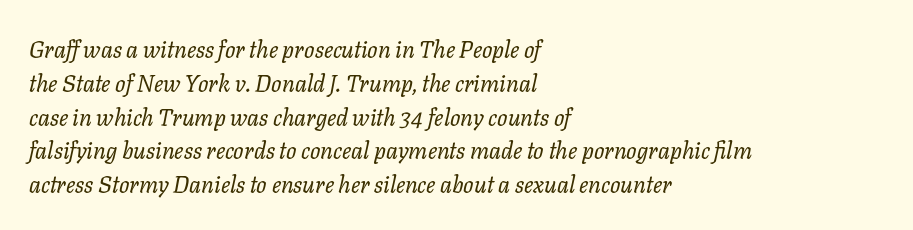
All the whitespace from short lines collects on the right. Letter spacing: default. These glyphs show unthickened strokes, regular width or finer. A bare baseline throughout the passage. Rendered with sloped, italic letterforms.
